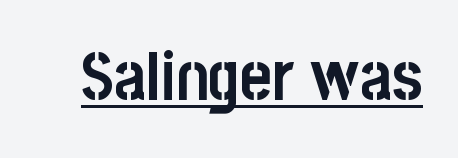
The horizontal fit of the characters is conventional and even. Looks like regular typesetting: each glyph gets only the width it needs. Regarding serifs, this sample does without them. The strokes are fattened all the way to bold. A typographer would call this underscored text.
